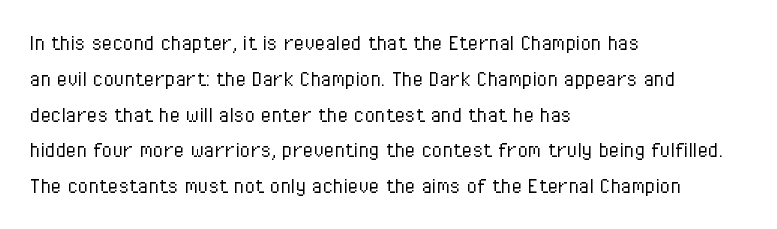
The setting favours the left margin, as ordinary paragraphs usually do. Upright lettering throughout. Letter spacing: default. No chunkiness to these letters — they're not bold.
